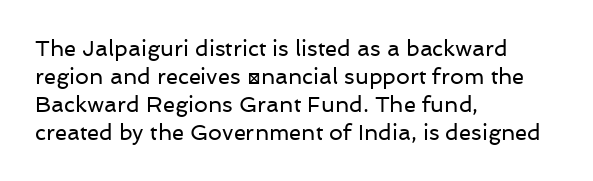
{"italic": "no", "bold": "no", "underline": "no", "align": "left", "line_spacing": "normal", "line_spacing_ratio": 1.27, "letter_spacing": "normal", "letter_spacing_em": 0.0, "glyph_px": 22}
